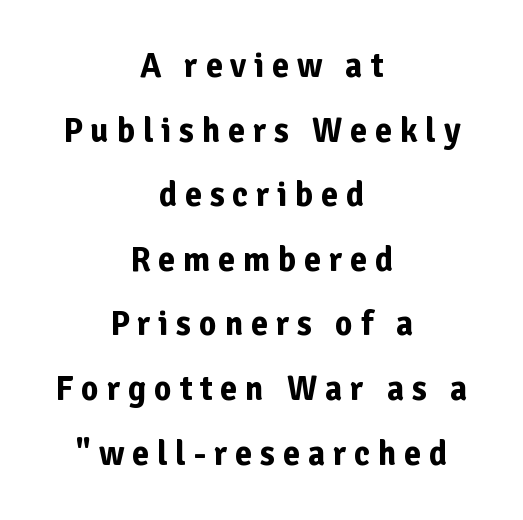
The image shows 34 px bold sans-serif type, upright; set centered, loose line spacing (1.9x), unusually wide letter spacing (+0.23 em), not underlined; low stroke contrast and a medium x-height.
